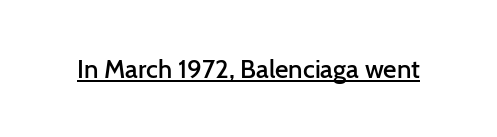
{"italic": "no", "bold": "semi", "underline": "yes", "letter_spacing": "normal", "letter_spacing_em": 0.0, "glyph_px": 26}
